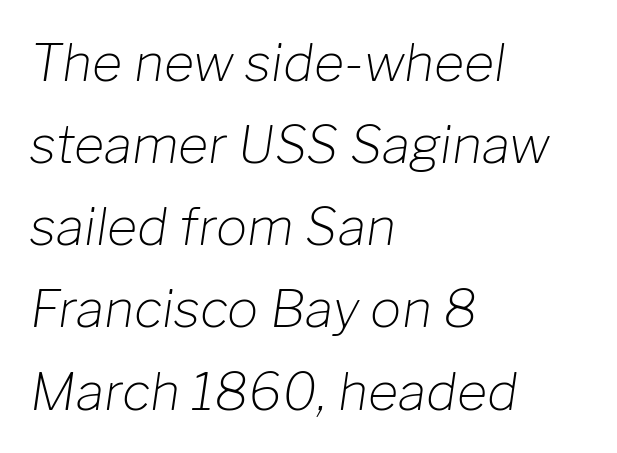
{"italic": "yes", "lean": "right", "slant_degrees": 8, "bold": "no", "weight": "light", "width": "normal", "stroke_contrast": "low", "x_height": "medium", "monospaced": "no", "underline": "no", "align": "left", "line_spacing": "normal", "line_spacing_ratio": 1.58, "letter_spacing": "normal", "letter_spacing_em": 0.0, "glyph_px": 52}
